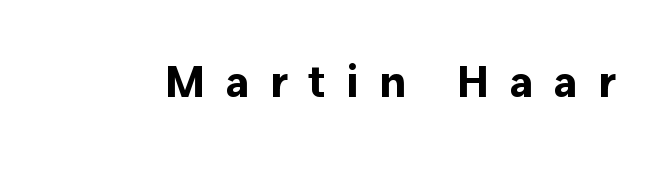
Heft: maximum for text — a bold. The string is rendered with underlining switched off. A typesetter would call this heavily tracked-out type. When letters stand straight like this, we call the style roman or upright. Each letter's strokes conclude bluntly, with no projecting serifs. Each letter keeps its own natural width here, so spacing adapts to shape.
